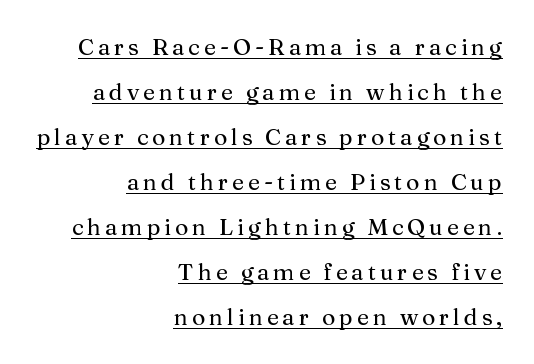
Q: Is the text bold? A: No.
Q: Is the text italic (slanted)? A: No, it is upright.
Q: Is the text underlined? A: Yes.
Q: How is the paragraph aligned? A: Right-aligned.
Q: Is the spacing between lines tight, normal or loose? A: Loose.
